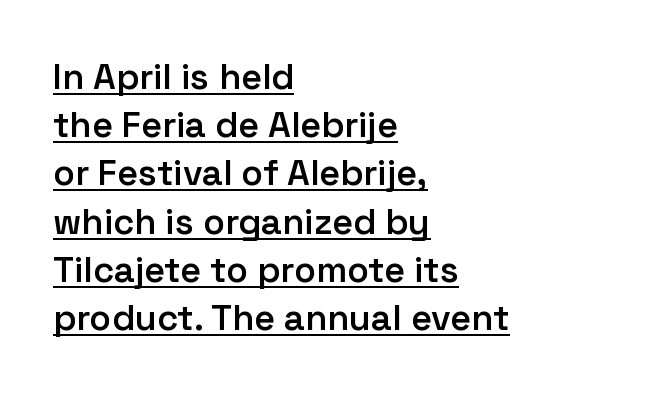
{"serif": "no", "italic": "no", "bold": "semi", "weight": "semibold", "width": "normal", "stroke_contrast": "low", "x_height": "medium", "monospaced": "no", "underline": "yes", "align": "left", "line_spacing": "normal", "line_spacing_ratio": 1.34, "letter_spacing": "normal", "letter_spacing_em": 0.0, "glyph_px": 36}
